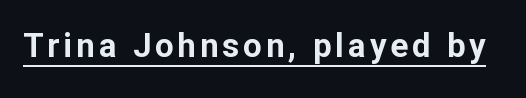
Style check: upright. The glyphs in this specimen are sans serif. Somebody hit Ctrl+U on this one — the words are underlined. Summary of weight: heavy, a full bold. You could not count columns in this text — the font is proportionally spaced.
